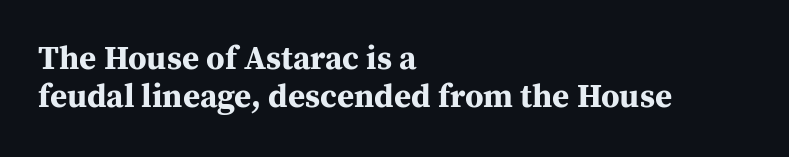
{"serif": "yes", "italic": "no", "bold": "yes", "weight": "bold", "width": "normal", "stroke_contrast": "medium", "x_height": "medium", "monospaced": "no", "underline": "no", "align": "left", "line_spacing": "tight", "line_spacing_ratio": 1.15, "letter_spacing": "normal", "letter_spacing_em": 0.0, "glyph_px": 33}
